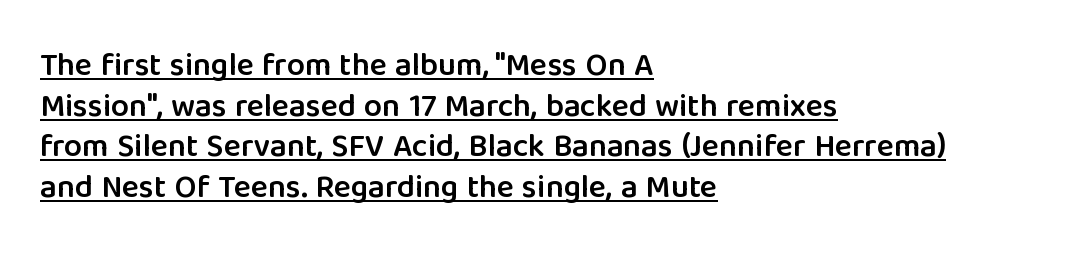
Underlined type. This sample uses a sans-serif face. How are the letters spaced? Ordinarily, with no added tracking. These lines sit exactly where default settings would place them.
